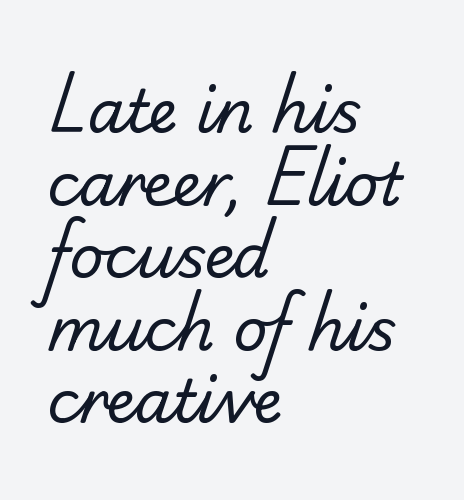
Q: Is the text bold? A: No.
Q: Is the typeface a serif or a sans-serif typeface? A: Sans-serif.
Q: Is the text underlined? A: No.
Q: How is the paragraph aligned? A: Left-aligned.
Q: Is the spacing between letters normal or unusually wide? A: Normal.
Q: Width (condensed, normal, or wide)? A: Normal.
Q: Stroke contrast? A: Low.
Q: x-height? A: Small.
Q: Monospaced? A: No.
